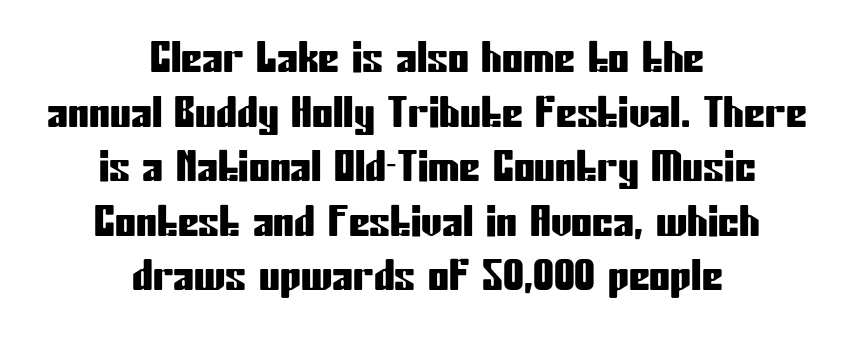
Q: Is the text italic (slanted)? A: No, it is upright.
Q: Is the typeface a serif or a sans-serif typeface? A: Sans-serif.
Q: Is the text underlined? A: No.
Q: How is the paragraph aligned? A: Centered.
Q: Is the spacing between letters normal or unusually wide? A: Normal.
Q: Is the spacing between lines tight, normal or loose? A: Normal.
Q: Width (condensed, normal, or wide)? A: Condensed.
Q: Stroke contrast? A: Low.
Q: x-height? A: Medium.
Q: Monospaced? A: No.
